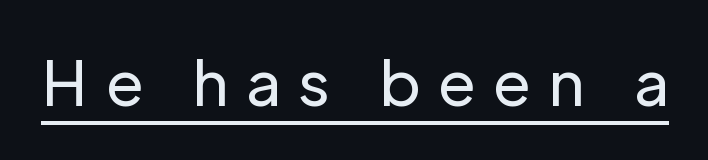
{"serif": "no", "italic": "no", "bold": "no", "weight": "regular", "width": "normal", "stroke_contrast": "low", "x_height": "medium", "monospaced": "no", "underline": "yes", "letter_spacing": "wide", "letter_spacing_em": 0.29, "glyph_px": 61}
